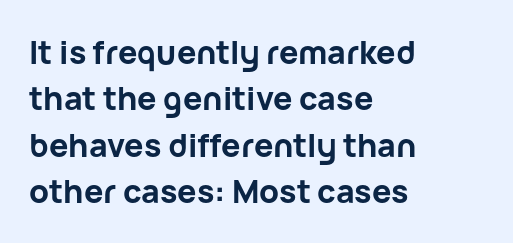
The image shows 32 px bold sans-serif type, upright; set left-aligned, normal line spacing (1.45x), normal letter spacing, not underlined; low stroke contrast and a medium x-height.
